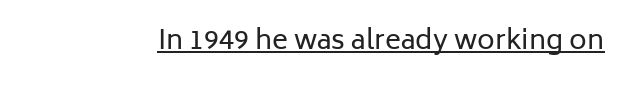
Q: Is the text bold? A: No.
Q: Is the text italic (slanted)? A: No, it is upright.
Q: Is the text underlined? A: Yes.
Q: Is the spacing between letters normal or unusually wide? A: Normal.
